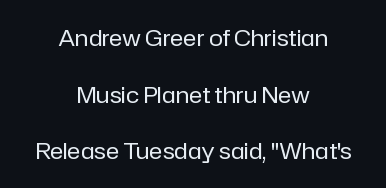
The rag falls on both sides of this text block equally. Beneath every word, the page is bare. Vertical stems look standard width or narrower in stroke. Each word holds together tightly as a unit, with standard inter-letter gaps. This block would shrink considerably if given ordinary leading; it's expanded now. Upright lettering throughout.
